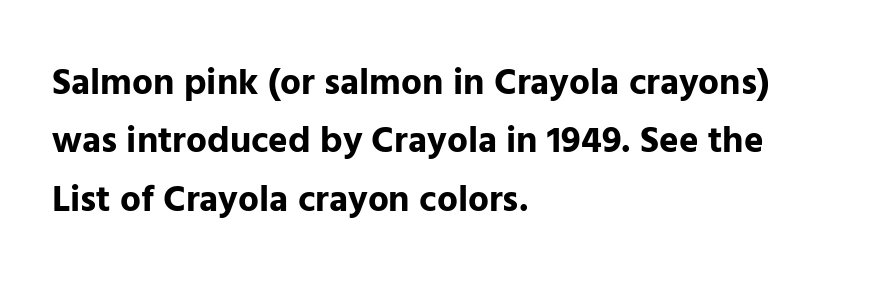
You could not count columns in this text — the font is proportionally spaced. The face used here has the dense, thick strokes of a bold. Notice how descenders clear the ascenders below comfortably — that's standard leading. Letterform terminals end flat and unadorned throughout the passage.
